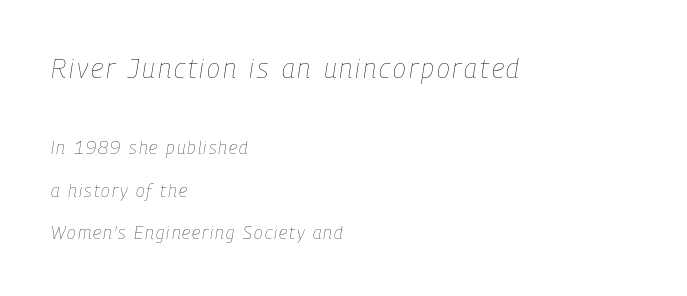
Teacher's note: observe the even left margin — that is flush-left alignment. These glyphs show unthickened strokes, regular width or finer. If you squint, the top block still reads clearly — it's the larger of the two. The font's italic variant was chosen for this text. Has an underline been added? It has not.
